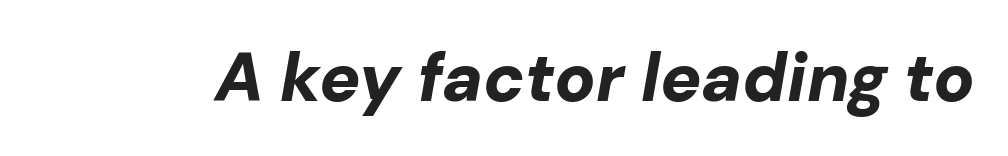
The space beneath each line is pristine and unruled. Italic: yes, the glyphs are oblique. A typesetter would call this proportional, since set widths differ per character. In terms of letterspacing, this is plain default setting. Stroke thickness is high; the sample reads as a true bold.
